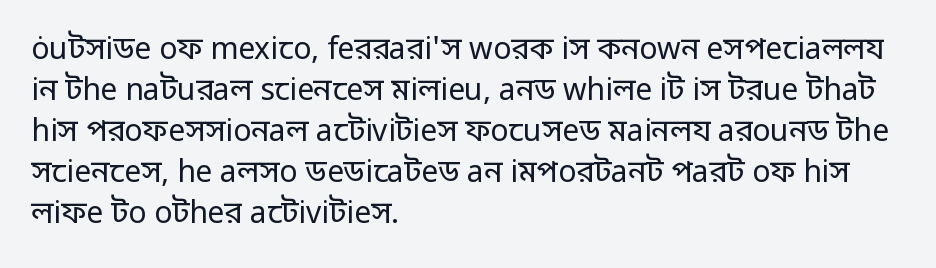
Q: Is the text bold? A: No.
Q: Is the text italic (slanted)? A: No, it is upright.
Q: Is the typeface a serif or a sans-serif typeface? A: Sans-serif.
Q: Is the text underlined? A: No.
Q: How is the paragraph aligned? A: Left-aligned.
Q: Is the spacing between letters normal or unusually wide? A: Normal.
Q: Is the spacing between lines tight, normal or loose? A: Normal.
Q: Width (condensed, normal, or wide)? A: Normal.
Q: Stroke contrast? A: Low.
Q: x-height? A: Medium.
Q: Monospaced? A: No.
